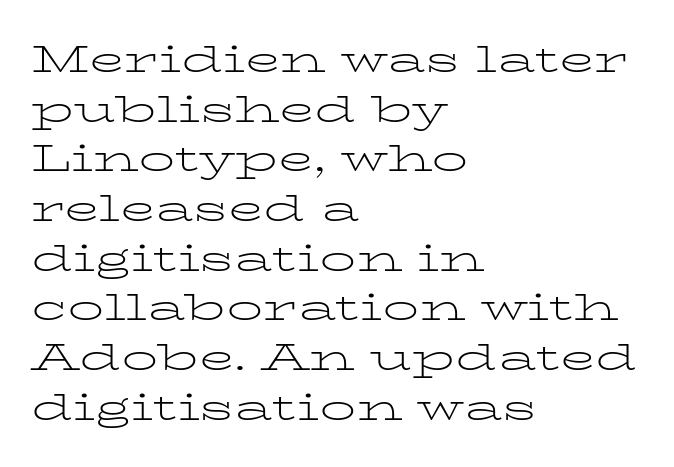
The image shows 36 px light, wide serif type, upright; set left-aligned, normal line spacing (1.38x), normal letter spacing, not underlined; low stroke contrast and a medium x-height.
